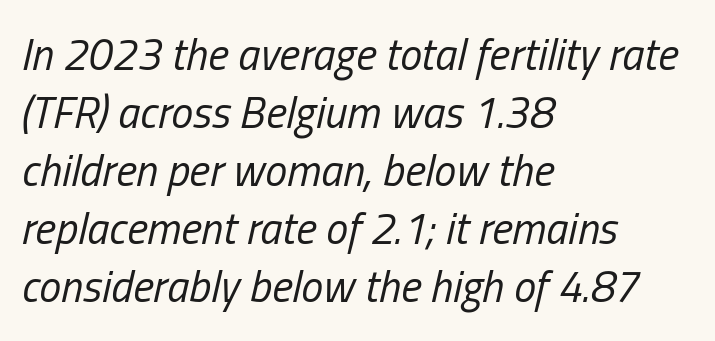
Just letters on the line, the space beneath them empty. The paragraph shown leans on its left margin. The face used here is rendered with its standard letterfit. No heavy texture on the line: the type isn't bold. Here the designer chose a conventional face with non-uniform glyph widths. Whoever set this chose a conventional vertical rhythm.
